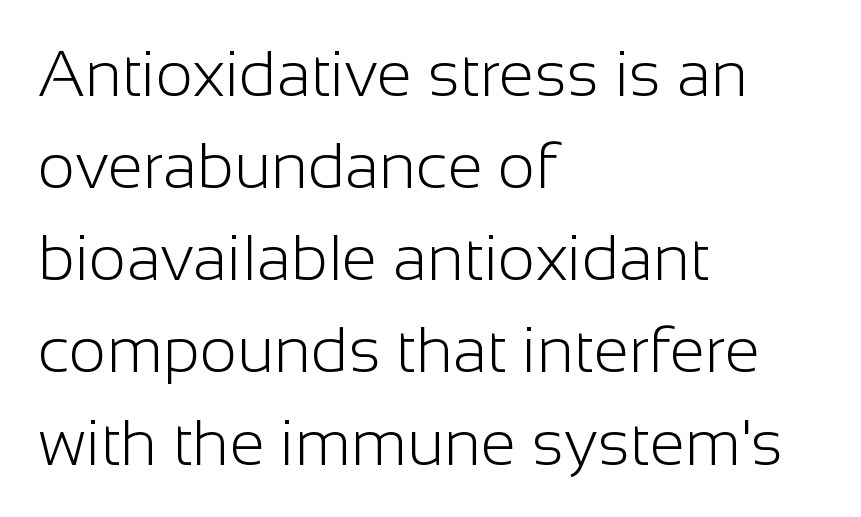
Type without underlining. The glyphs in this specimen are sans serif. The leading is moderate, giving the passage an even texture. The passage is arranged the way most books set body copy — flush left. The gaps between neighbouring characters are ordinary and unremarkable.
